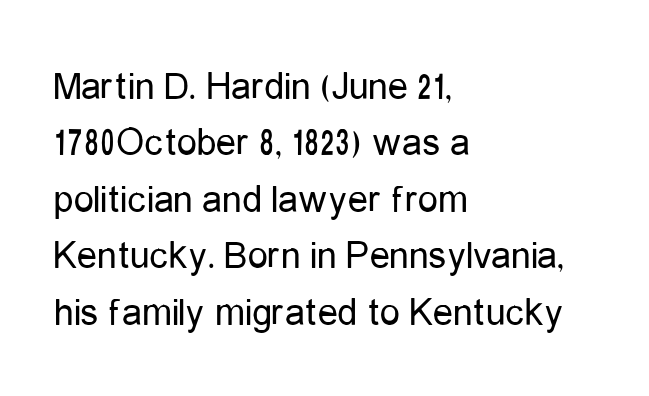
The image shows 40 px regular-weight, condensed sans-serif type, upright; set left-aligned, normal line spacing (1.41x), normal letter spacing, not underlined; low stroke contrast and a medium x-height.
